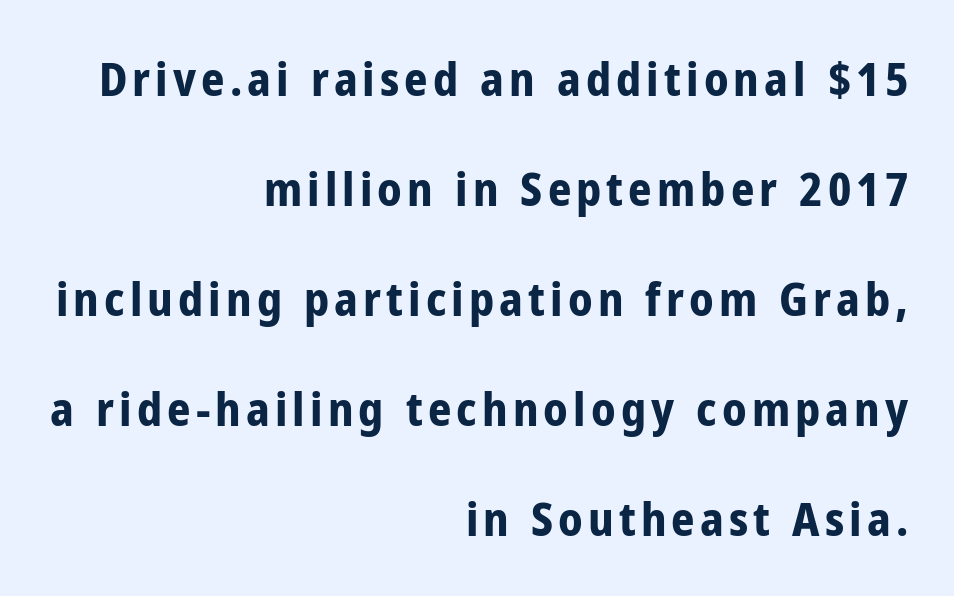
{"serif": "no", "italic": "no", "bold": "yes", "weight": "bold", "width": "condensed", "stroke_contrast": "low", "x_height": "medium", "monospaced": "no", "underline": "no", "align": "right", "line_spacing": "loose", "line_spacing_ratio": 2.39, "glyph_px": 46}
